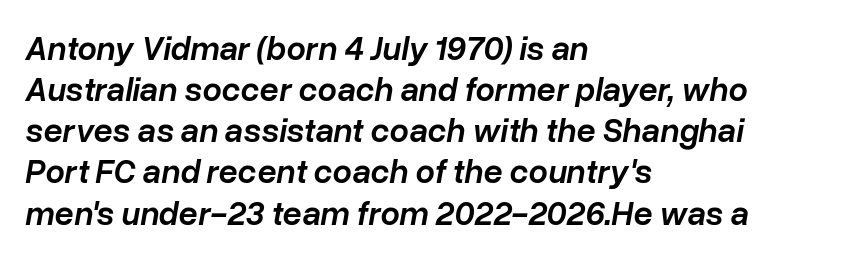
The image shows 34 px semibold type, italic (leaning right); set left-aligned, line spacing 1.21x, normal letter spacing, not underlined; low stroke contrast and a medium x-height.
